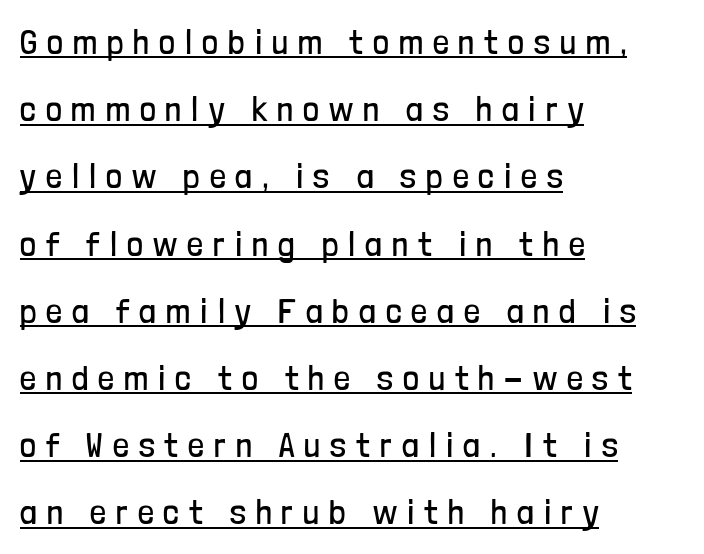
The image shows 35 px regular-weight, condensed sans-serif type, upright; set left-aligned, loose line spacing (1.92x), unusually wide letter spacing (+0.29 em), underlined; low stroke contrast and a medium x-height.
